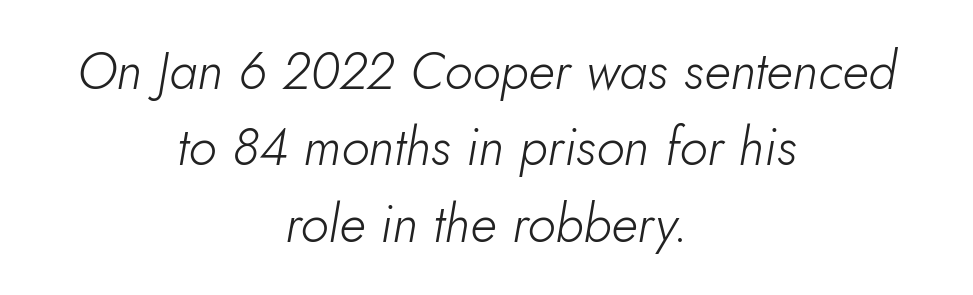
{"italic": "yes", "lean": "right", "slant_degrees": 5, "bold": "no", "weight": "light", "width": "normal", "stroke_contrast": "low", "x_height": "small", "monospaced": "no", "underline": "no", "align": "center", "line_spacing": "normal", "line_spacing_ratio": 1.47, "letter_spacing": "normal", "letter_spacing_em": 0.0, "glyph_px": 52}
